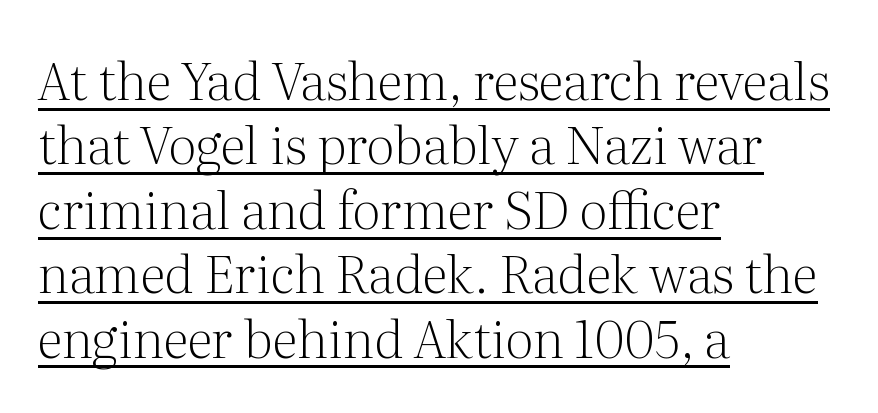
Q: Is the text bold? A: No.
Q: Is the text italic (slanted)? A: No, it is upright.
Q: Is the typeface a serif or a sans-serif typeface? A: Serif.
Q: Is the text underlined? A: Yes.
Q: How is the paragraph aligned? A: Left-aligned.
Q: Is the spacing between letters normal or unusually wide? A: Normal.
Q: Width (condensed, normal, or wide)? A: Normal.
Q: Stroke contrast? A: Medium.
Q: x-height? A: Medium.
Q: Monospaced? A: No.
